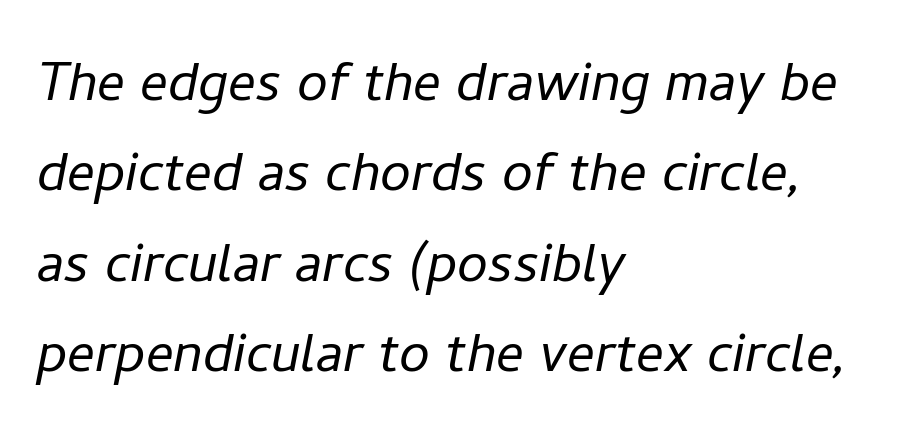
{"italic": "yes", "lean": "right", "slant_degrees": 11, "bold": "no", "weight": "light", "width": "normal", "stroke_contrast": "low", "x_height": "medium", "monospaced": "no", "underline": "no", "align": "left", "line_spacing": "normal", "line_spacing_ratio": 1.31, "letter_spacing": "normal", "letter_spacing_em": 0.0, "glyph_px": 69}
